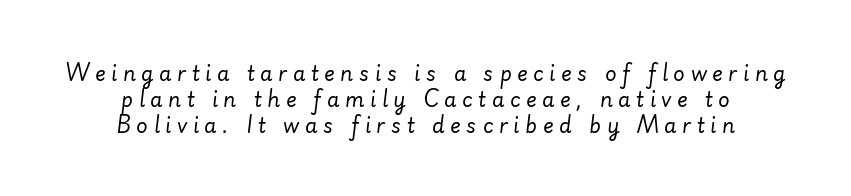
Q: Is the text bold? A: No.
Q: Is the text italic (slanted)? A: Yes, it leans right by about 7 degrees.
Q: Is the text underlined? A: No.
Q: How is the paragraph aligned? A: Centered.
Q: Is the spacing between letters normal or unusually wide? A: Unusually wide.
Q: Is the spacing between lines tight, normal or loose? A: Normal.
